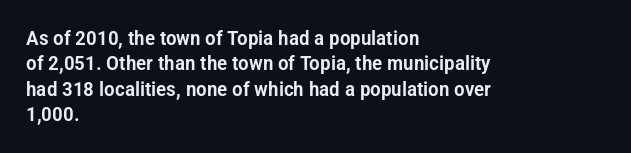
The image shows 20 px text type, upright; set left-aligned, normal line spacing (1.27x), normal letter spacing, not underlined.
